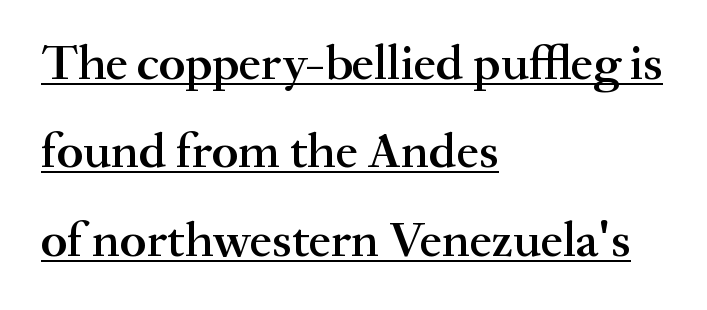
Note: serifs present on the glyphs. Here the designer chose a conventional face with non-uniform glyph widths. Caption: standard tracking, unaltered. A semibold gives these letters moderate extra thickness, short of bold. Ascenders rise straight up at ninety degrees.
